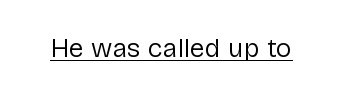
Vertical stems look standard width or narrower in stroke. This sample carries an underscore along the baseline area. Notice how the stems are strictly vertical — no italics here. Spacing between characters is what you'd get straight out of the box.
